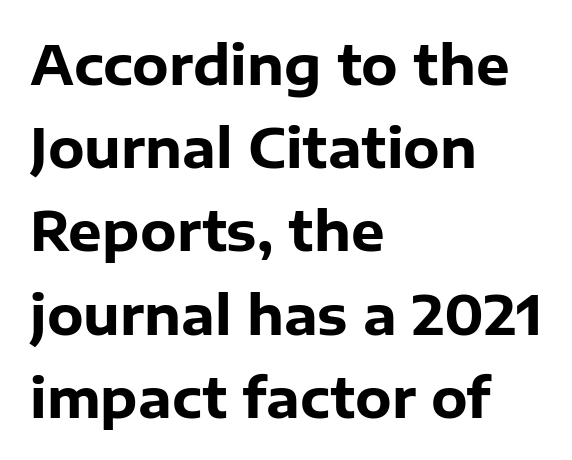
The image shows 53 px heavy sans-serif type, upright; set left-aligned, normal line spacing (1.57x), normal letter spacing, not underlined; low stroke contrast and a medium x-height.
